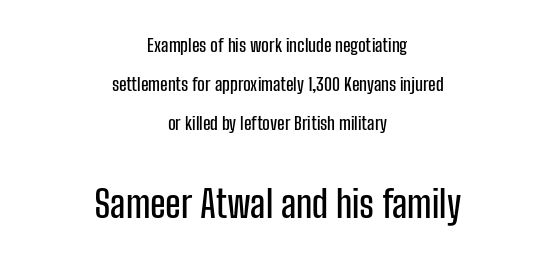
The image shows 37 px condensed sans-serif type, upright; set centered, loose line spacing (2.17x), normal letter spacing, not underlined; the second (bottom) block is 2.06x larger; low stroke contrast and a medium x-height.
